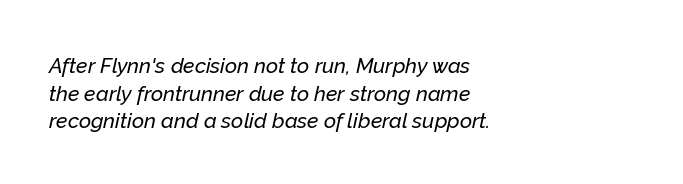
Observe the ordinary spacing: letters are neighbours, not strangers. The rows are spaced the way most documents space them. Line starts are locked; line ends wander. The letters are slanted; this is an italic face. Each row of text sits above clean, open space.
